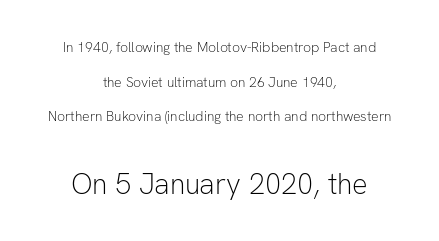
Q: Is the text bold? A: No.
Q: Is the text italic (slanted)? A: No, it is upright.
Q: Is the typeface a serif or a sans-serif typeface? A: Sans-serif.
Q: Is the text underlined? A: No.
Q: How is the paragraph aligned? A: Centered.
Q: Is the spacing between letters normal or unusually wide? A: Normal.
Q: Is the spacing between lines tight, normal or loose? A: Loose.
Q: Which block of text is set in a larger size, the first (top) or the second (bottom)? A: The second (bottom) one.
Q: Width (condensed, normal, or wide)? A: Normal.
Q: Stroke contrast? A: Low.
Q: x-height? A: Medium.
Q: Monospaced? A: No.
